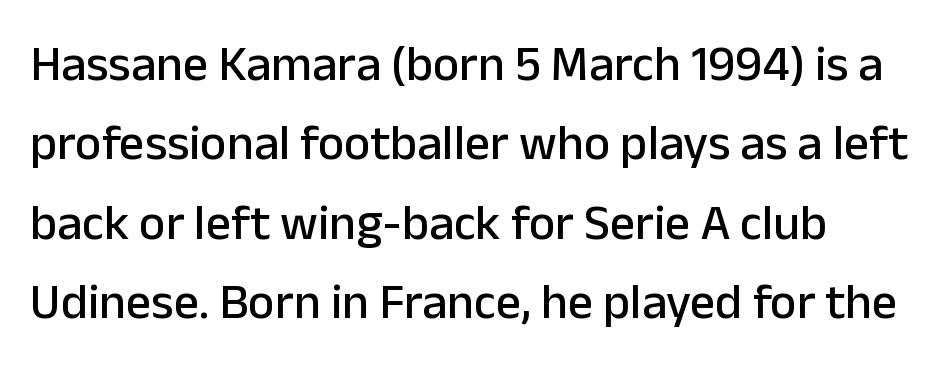
The image shows 50 px sans-serif type, upright; set normal line spacing (1.59x), normal letter spacing, not underlined; low stroke contrast and a medium x-height.
